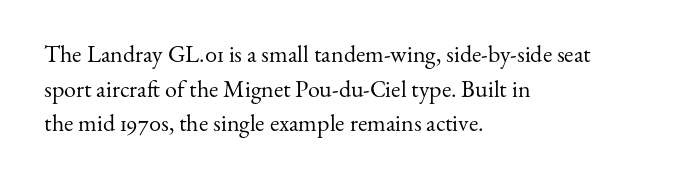
The image shows 24 px text type, upright; set left-aligned, normal line spacing (1.44x), normal letter spacing, not underlined.
